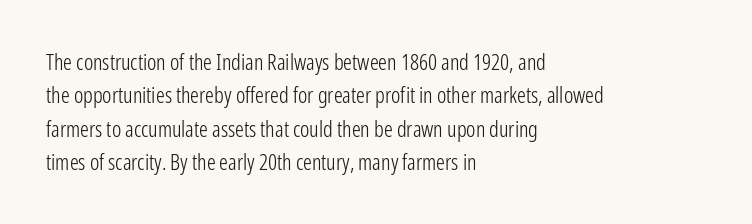
Q: Is the text bold? A: No.
Q: Is the text italic (slanted)? A: No, it is upright.
Q: Is the text underlined? A: No.
Q: How is the paragraph aligned? A: Left-aligned.
Q: Is the spacing between letters normal or unusually wide? A: Normal.
Q: Is the spacing between lines tight, normal or loose? A: Normal.
